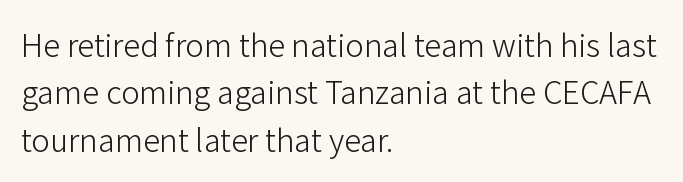
The image shows 31 px light sans-serif type, upright; set left-aligned, normal line spacing (1.53x), normal letter spacing, not underlined; low stroke contrast and a medium x-height.
